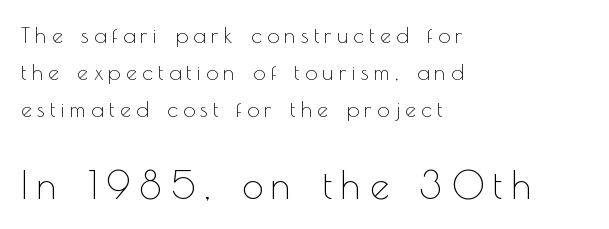
Q: Is the text bold? A: No.
Q: Is the text italic (slanted)? A: No, it is upright.
Q: Is the typeface a serif or a sans-serif typeface? A: Sans-serif.
Q: Is the text underlined? A: No.
Q: How is the paragraph aligned? A: Left-aligned.
Q: Is the spacing between letters normal or unusually wide? A: Unusually wide.
Q: Is the spacing between lines tight, normal or loose? A: Normal.
Q: Which block of text is set in a larger size, the first (top) or the second (bottom)? A: The second (bottom) one.
Q: Width (condensed, normal, or wide)? A: Normal.
Q: x-height? A: Small.
Q: Monospaced? A: No.
